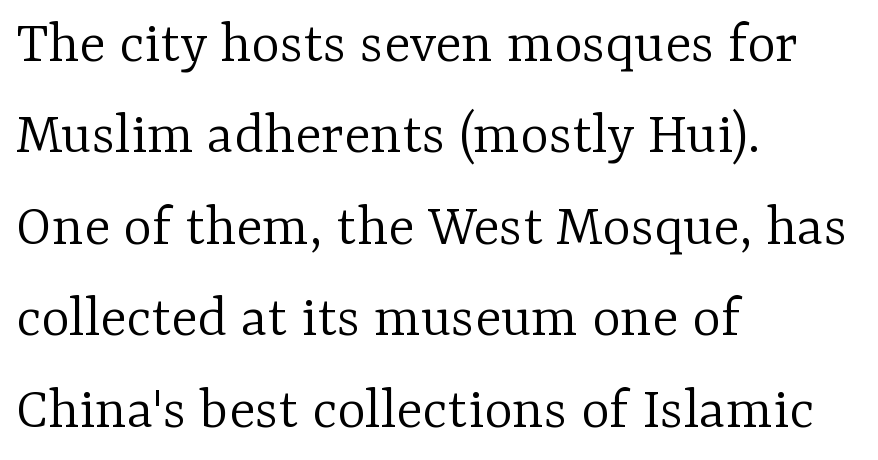
The image shows 61 px light serif type, upright; set left-aligned, normal line spacing (1.5x), normal letter spacing, not underlined; low stroke contrast and a medium x-height.
